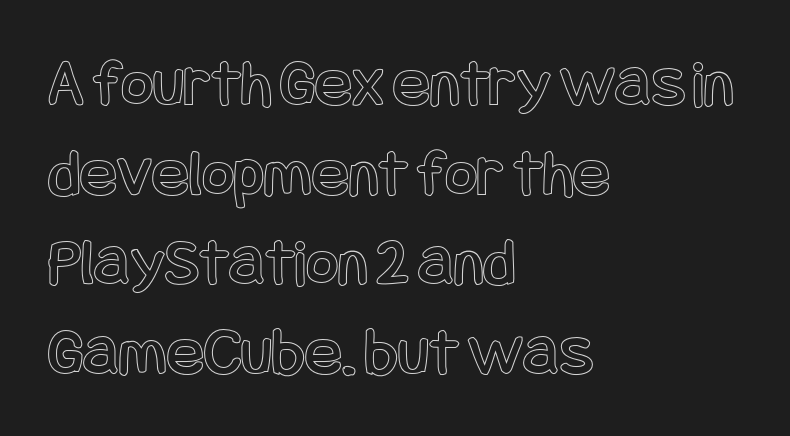
The image shows 69 px condensed type, upright; set left-aligned, normal line spacing (1.3x), normal letter spacing, not underlined; a large x-height.
